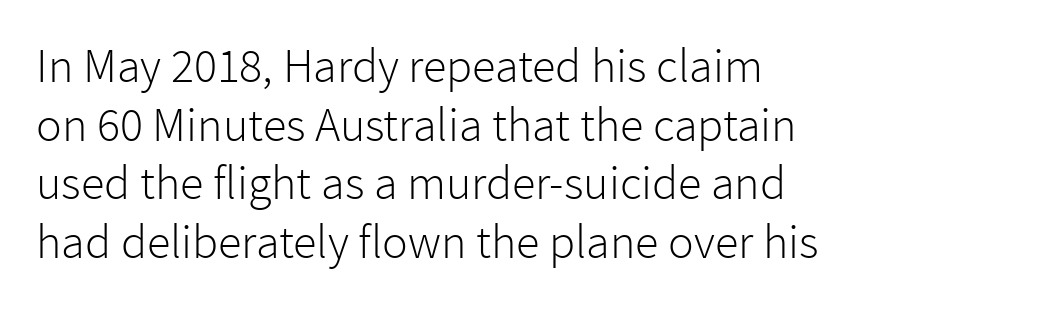
Q: Is the text bold? A: No.
Q: Is the text italic (slanted)? A: No, it is upright.
Q: Is the typeface a serif or a sans-serif typeface? A: Sans-serif.
Q: Is the text underlined? A: No.
Q: How is the paragraph aligned? A: Left-aligned.
Q: Is the spacing between letters normal or unusually wide? A: Normal.
Q: Width (condensed, normal, or wide)? A: Normal.
Q: Stroke contrast? A: Low.
Q: x-height? A: Medium.
Q: Monospaced? A: No.
